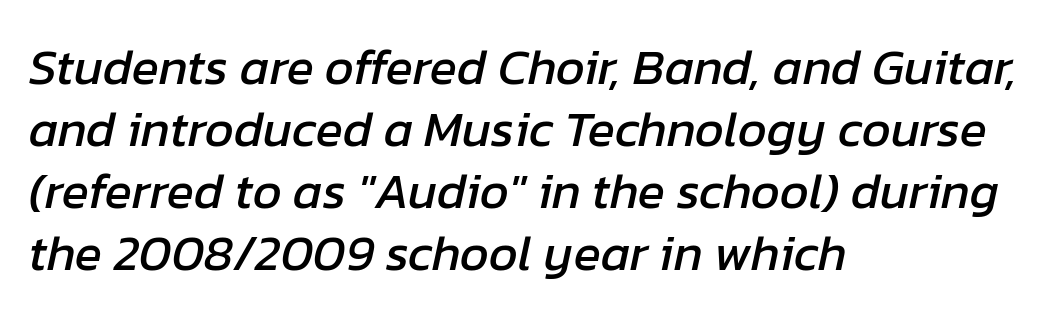
The image shows 50 px text type, italic (leaning right); set left-aligned, line spacing 1.24x, normal letter spacing, not underlined; low stroke contrast and a medium x-height.
